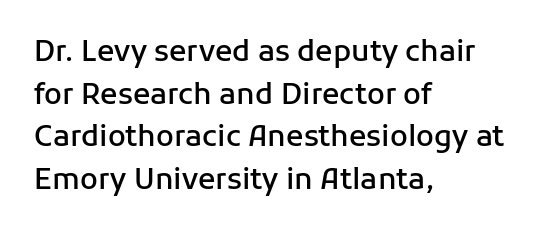
{"serif": "no", "italic": "no", "bold": "semi", "weight": "semibold", "width": "normal", "stroke_contrast": "low", "x_height": "medium", "monospaced": "no", "underline": "no", "align": "left", "line_spacing": "normal", "line_spacing_ratio": 1.47, "letter_spacing": "normal", "letter_spacing_em": 0.0, "glyph_px": 29}
